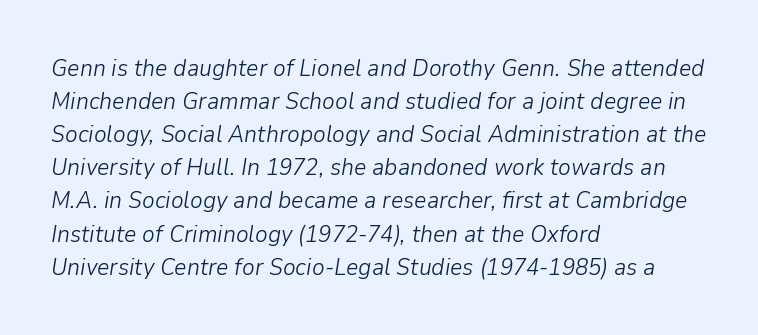
Q: Is the text bold? A: No.
Q: Is the text italic (slanted)? A: Yes, it leans right by about 9 degrees.
Q: Is the text underlined? A: No.
Q: How is the paragraph aligned? A: Left-aligned.
Q: Is the spacing between letters normal or unusually wide? A: Normal.
Q: Is the spacing between lines tight, normal or loose? A: Normal.
